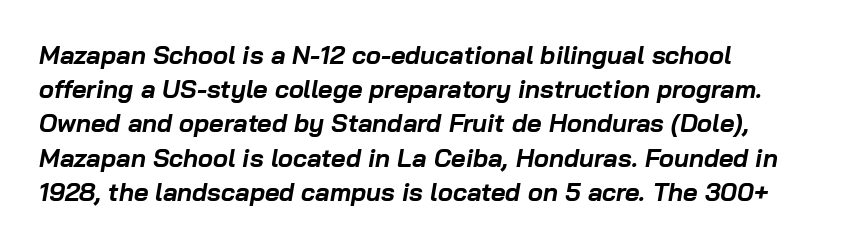
One glance says typical: line gaps are just what's usual. In CSS terms this would be text-align: left. What stands out about the letter spacing? Nothing — it is the standard amount. Underlining? Definitely not there. Tall strokes in this sample are angled rather than plumb. Is the type bold? Yes — the strokes are clearly thick and heavy.
